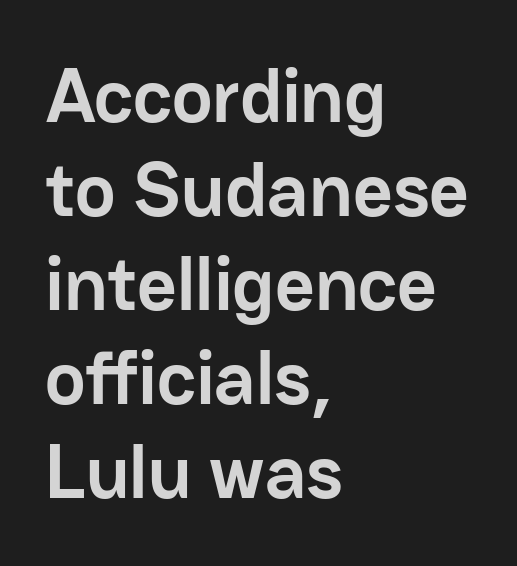
The image shows 77 px semibold sans-serif type, upright; set left-aligned, line spacing 1.22x, normal letter spacing, not underlined; low stroke contrast and a medium x-height.
